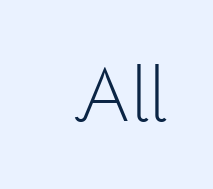
The font family rendered here belongs to the sans-serif group. Every stem runs plumb, perpendicular to the baseline. The letters advance in unequal steps, a hallmark of proportional type. The typeface has the unassuming heft of standard copy or less. Tracking value appears to be zero — textbook default spacing. The zone under the glyphs is completely vacant.
